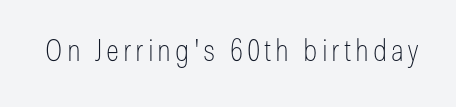
Q: Is the text bold? A: No.
Q: Is the text italic (slanted)? A: No, it is upright.
Q: Is the typeface a serif or a sans-serif typeface? A: Sans-serif.
Q: Is the text underlined? A: No.
Q: Width (condensed, normal, or wide)? A: Condensed.
Q: Stroke contrast? A: Low.
Q: x-height? A: Medium.
Q: Monospaced? A: No.
